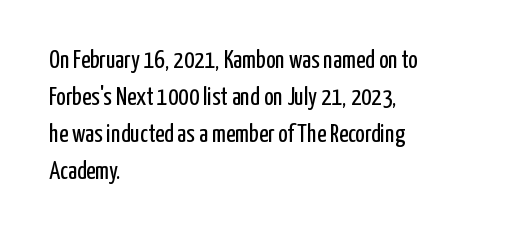
{"italic": "no", "bold": "no", "underline": "no", "align": "left", "line_spacing": "normal", "line_spacing_ratio": 1.48, "letter_spacing": "normal", "letter_spacing_em": 0.0, "glyph_px": 25}
